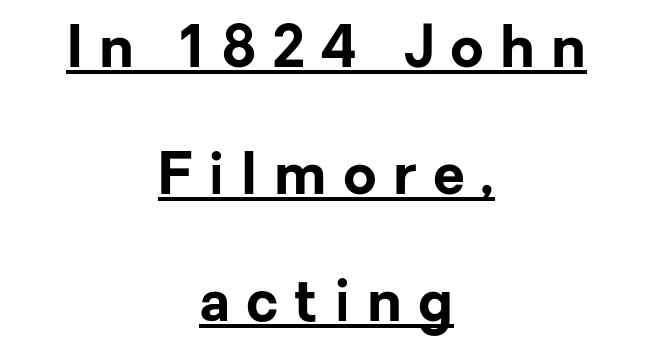
The image shows 58 px bold sans-serif type, upright; set centered, loose line spacing (2.19x), unusually wide letter spacing (+0.28 em), underlined; low stroke contrast and a medium x-height.
